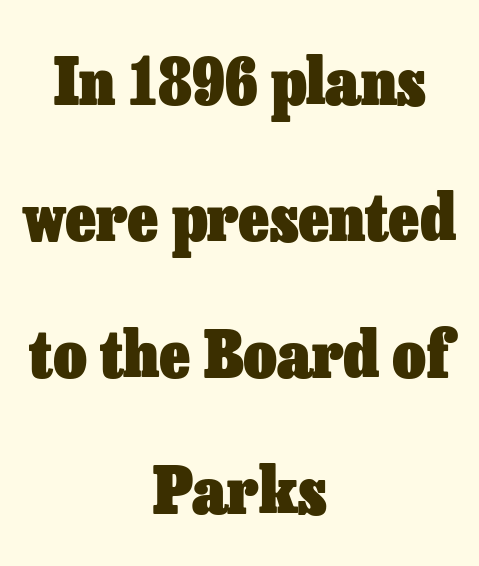
{"italic": "no", "bold": "yes", "weight": "heavy", "width": "normal", "stroke_contrast": "low", "x_height": "medium", "monospaced": "no", "underline": "no", "align": "center", "line_spacing": "loose", "line_spacing_ratio": 2.1, "letter_spacing": "normal", "letter_spacing_em": 0.0, "glyph_px": 65}
